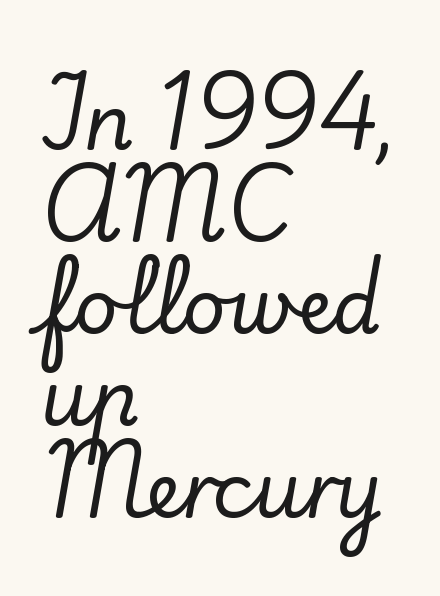
The image shows 76 px serif type; set left-aligned, line spacing 1.21x, normal letter spacing, not underlined; low stroke contrast and a small x-height.
